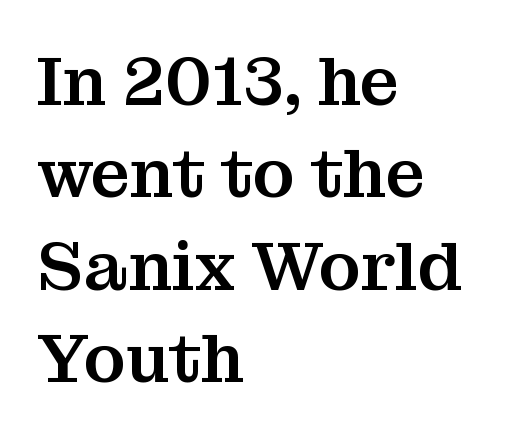
Q: Is the text italic (slanted)? A: No, it is upright.
Q: Is the typeface a serif or a sans-serif typeface? A: Serif.
Q: Is the text underlined? A: No.
Q: How is the paragraph aligned? A: Left-aligned.
Q: Is the spacing between letters normal or unusually wide? A: Normal.
Q: Is the spacing between lines tight, normal or loose? A: Normal.
Q: Width (condensed, normal, or wide)? A: Normal.
Q: Stroke contrast? A: Medium.
Q: x-height? A: Medium.
Q: Monospaced? A: No.
